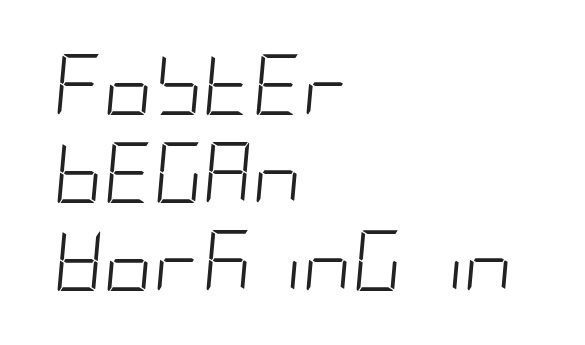
Q: Is the text bold? A: No.
Q: Is the text italic (slanted)? A: Yes, it leans right by about 5 degrees.
Q: Is the text underlined? A: No.
Q: How is the paragraph aligned? A: Left-aligned.
Q: Is the spacing between letters normal or unusually wide? A: Normal.
Q: Is the spacing between lines tight, normal or loose? A: Normal.
Q: Width (condensed, normal, or wide)? A: Condensed.
Q: Stroke contrast? A: Low.
Q: x-height? A: Large.
